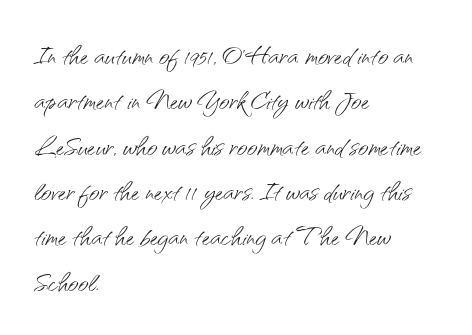
The image shows 36 px light sans-serif type; set left-aligned, normal line spacing (1.26x), normal letter spacing, not underlined; medium stroke contrast and a small x-height.
